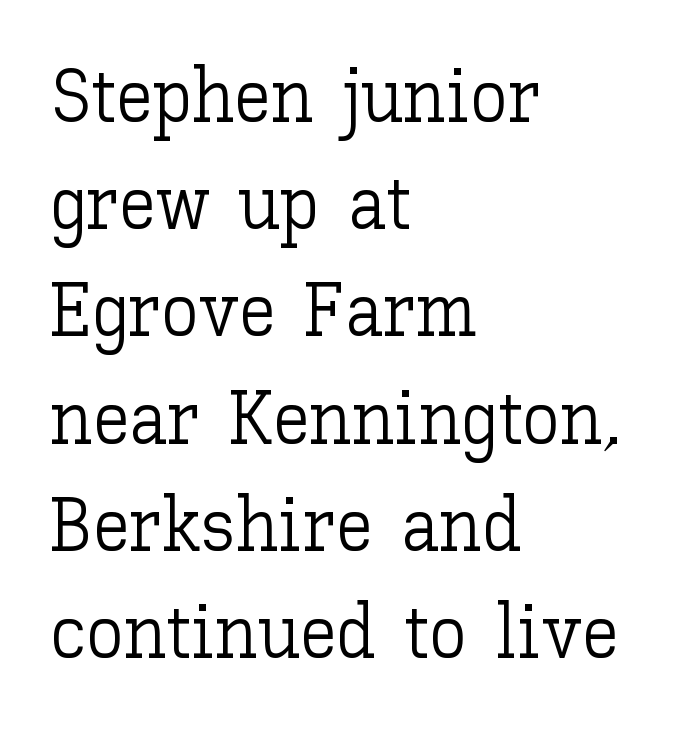
The image shows 75 px light type, upright; set left-aligned, normal line spacing (1.43x), normal letter spacing, not underlined; low stroke contrast and a medium x-height.
